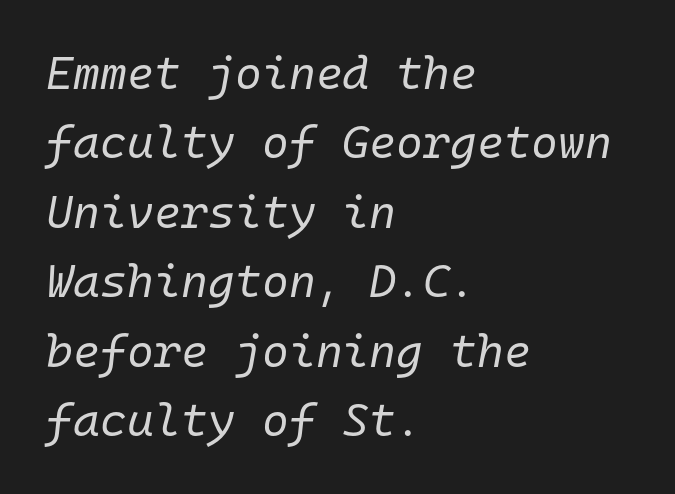
The image shows 46 px regular-weight type, italic (leaning right), monospaced; set left-aligned, normal line spacing (1.51x), normal letter spacing, not underlined; low stroke contrast and a medium x-height.
